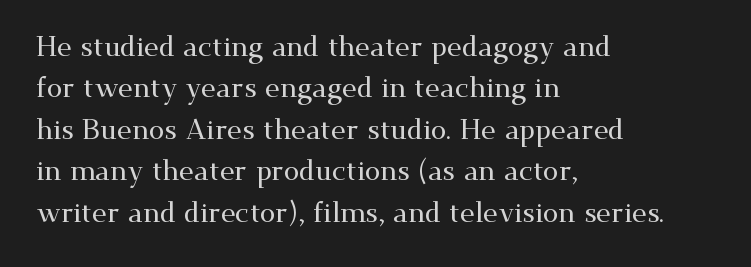
{"serif": "yes", "italic": "no", "width": "wide", "stroke_contrast": "medium", "x_height": "small", "monospaced": "no", "underline": "no", "align": "left", "line_spacing": "normal", "line_spacing_ratio": 1.48, "letter_spacing": "normal", "letter_spacing_em": 0.0, "glyph_px": 28}
